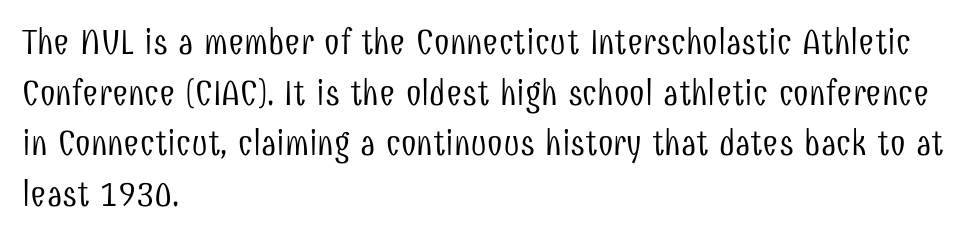
Q: Is the text bold? A: No.
Q: Is the text italic (slanted)? A: No, it is upright.
Q: Is the typeface a serif or a sans-serif typeface? A: Sans-serif.
Q: Is the text underlined? A: No.
Q: How is the paragraph aligned? A: Left-aligned.
Q: Is the spacing between letters normal or unusually wide? A: Normal.
Q: Is the spacing between lines tight, normal or loose? A: Normal.
Q: Width (condensed, normal, or wide)? A: Condensed.
Q: Stroke contrast? A: Low.
Q: x-height? A: Medium.
Q: Monospaced? A: No.
